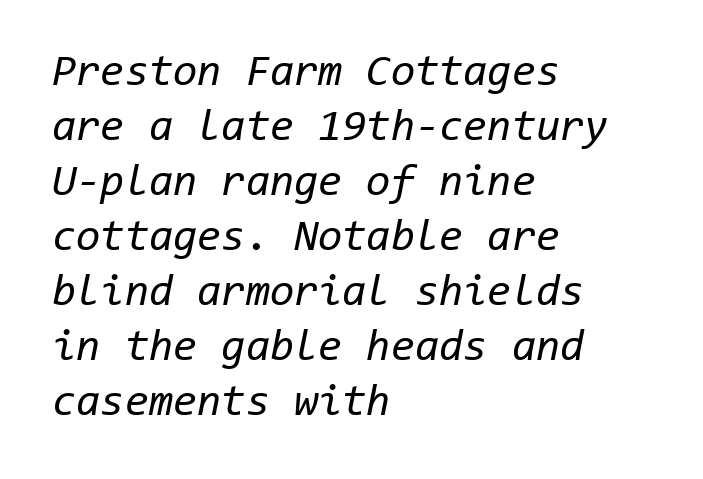
{"italic": "yes", "lean": "right", "slant_degrees": 11, "bold": "no", "weight": "regular", "width": "normal", "stroke_contrast": "low", "x_height": "medium", "monospaced": "yes", "underline": "no", "align": "left", "line_spacing": "normal", "line_spacing_ratio": 1.25, "letter_spacing": "normal", "letter_spacing_em": 0.0, "glyph_px": 44}
